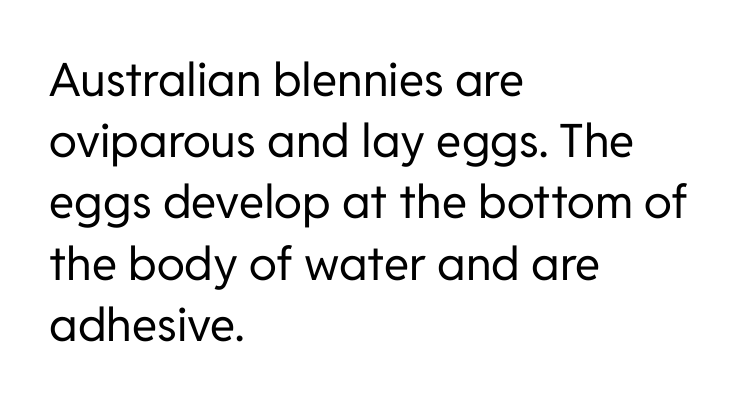
The image shows 46 px regular-weight sans-serif type, upright; set left-aligned, normal line spacing (1.33x), normal letter spacing, not underlined; low stroke contrast and a medium x-height.
